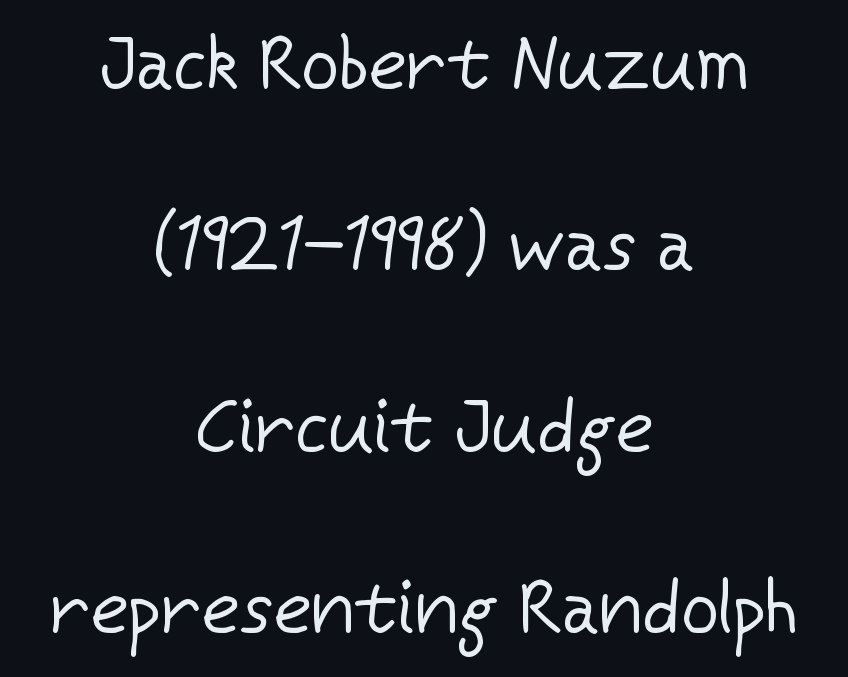
Serifs: no, the terminals of the letterforms are clean. Proportional: the letters do not fall into vertical columns. Does the leading feel generous? Absolutely, it's lavish. Line starts and ends both wander, symmetrically.
